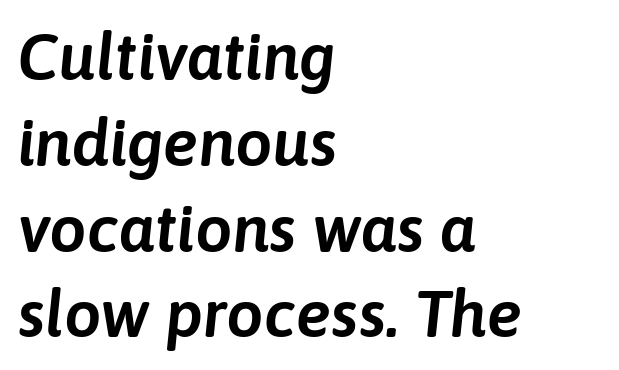
The image shows 66 px text type, italic (leaning right); set left-aligned, normal line spacing (1.3x), normal letter spacing, not underlined; low stroke contrast and a medium x-height.
